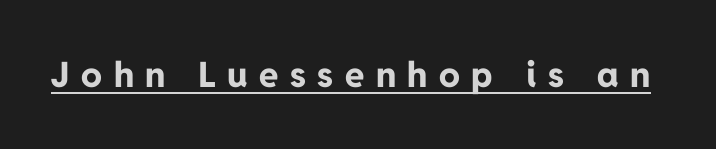
{"serif": "no", "italic": "no", "bold": "yes", "weight": "bold", "width": "normal", "stroke_contrast": "low", "x_height": "medium", "monospaced": "no", "underline": "yes", "letter_spacing": "wide", "letter_spacing_em": 0.33, "glyph_px": 35}
